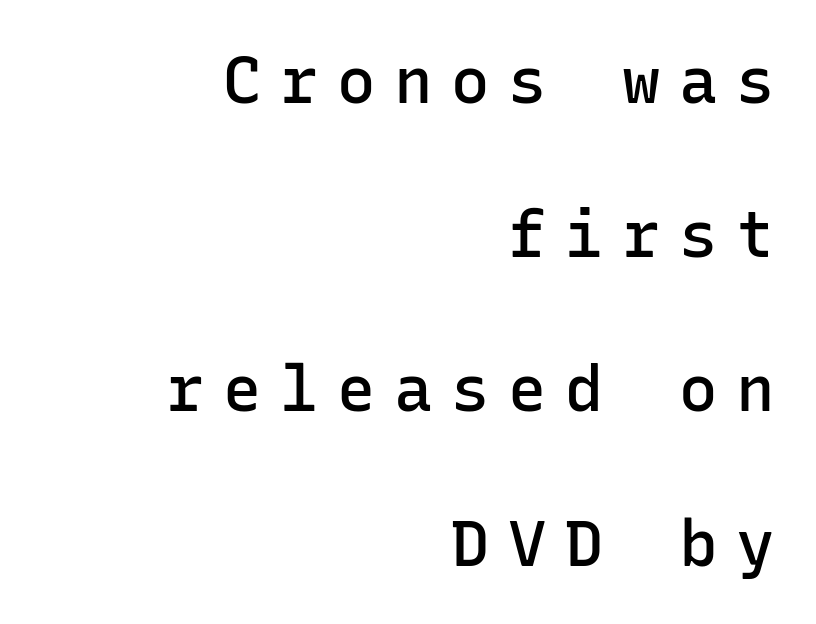
A fair bit of extra ink — the face is semibold, not bold. Unlike italic type, these characters show no tilt at all. The rendering uses typewriter-style spacing with identical character cells. The foot of each line stays bare and open. The lines in this sample share a right terminus and differ only in where they begin. The passage shown has open, widely tracked lettering throughout.
